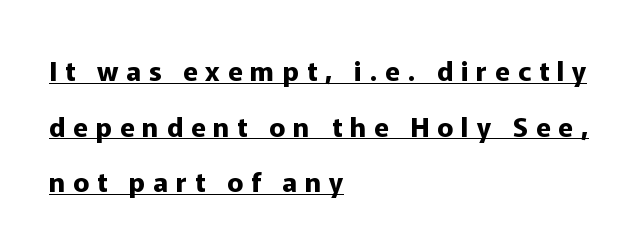
Q: Is the text bold? A: Yes.
Q: Is the text italic (slanted)? A: No, it is upright.
Q: Is the text underlined? A: Yes.
Q: How is the paragraph aligned? A: Left-aligned.
Q: Is the spacing between letters normal or unusually wide? A: Unusually wide.
Q: Is the spacing between lines tight, normal or loose? A: Loose.
